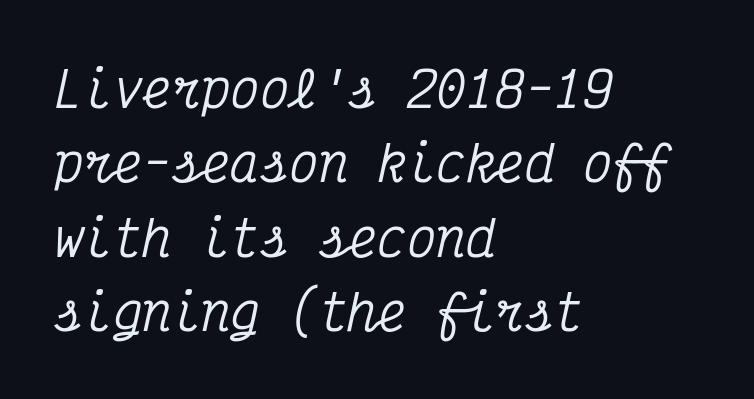
The image shows 49 px condensed serif type, italic (leaning right), monospaced; set left-aligned, normal line spacing (1.52x), normal letter spacing, not underlined; medium stroke contrast and a medium x-height.
